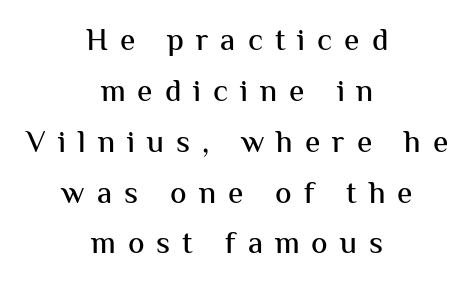
The typography opts for an upright posture over an oblique one. The leading is moderate, giving the passage an even texture. Letters rest on an invisible, unmarked baseline. Looks like regular typesetting: each glyph gets only the width it needs. I'd call this a sans setting — the letters go barefoot. Neither beginnings nor endings align; midpoints do.
